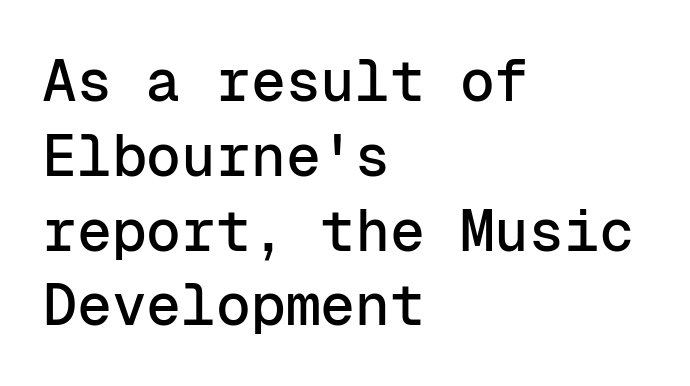
Q: Is the text italic (slanted)? A: No, it is upright.
Q: Is the typeface a serif or a sans-serif typeface? A: Sans-serif.
Q: Is the text underlined? A: No.
Q: How is the paragraph aligned? A: Left-aligned.
Q: Is the spacing between letters normal or unusually wide? A: Normal.
Q: Is the spacing between lines tight, normal or loose? A: Normal.
Q: Width (condensed, normal, or wide)? A: Normal.
Q: Stroke contrast? A: Low.
Q: x-height? A: Medium.
Q: Monospaced? A: Yes.
